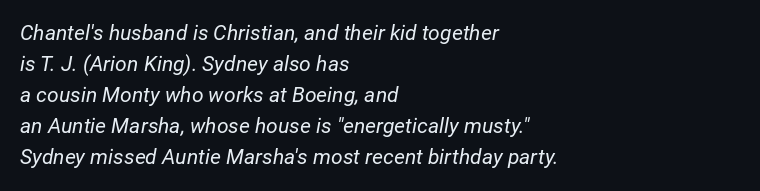
Q: Is the text bold? A: No.
Q: Is the text italic (slanted)? A: Yes, it leans right by about 12 degrees.
Q: Is the text underlined? A: No.
Q: How is the paragraph aligned? A: Left-aligned.
Q: Is the spacing between letters normal or unusually wide? A: Normal.
Q: Is the spacing between lines tight, normal or loose? A: Normal.
